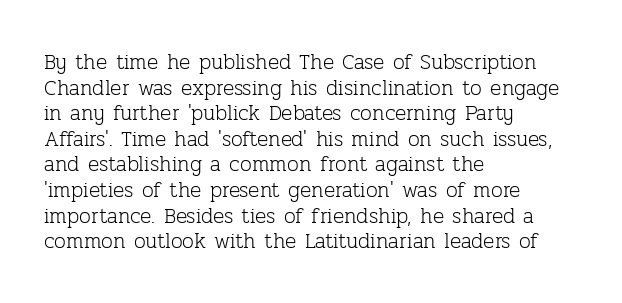
Does extra space separate the letters? No, they use regular spacing. The passage is arranged the way most books set body copy — flush left. The area under the type is left untouched. The face looks like a standard text weight, possibly lighter. Notice how the stems are strictly vertical — no italics here.
